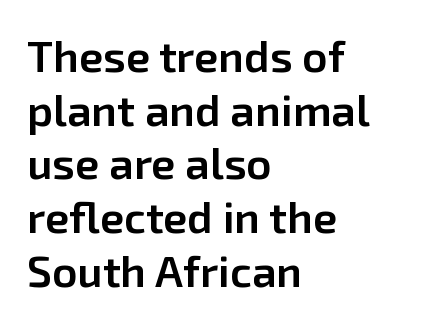
The image shows 44 px semibold sans-serif type, upright; set left-aligned, line spacing 1.22x, normal letter spacing, not underlined; low stroke contrast and a medium x-height.
